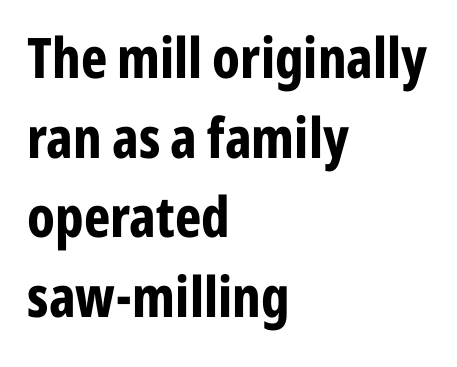
The image shows 56 px bold, condensed sans-serif type, upright; set left-aligned, normal line spacing (1.42x), normal letter spacing, not underlined; low stroke contrast and a medium x-height.
